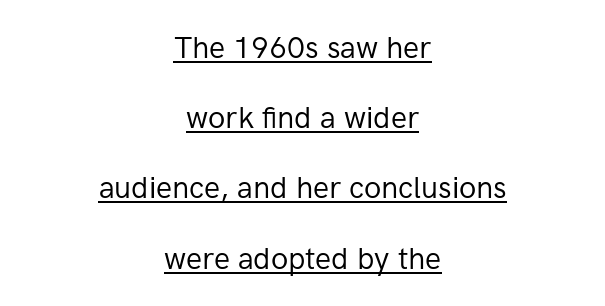
Honestly, the rows look like they've been pulled way apart. No chunkiness to these letters — they're not bold. Character widths vary here, with narrow letters taking less room than wide ones. This is roman type, the default non-slanted kind. Each line is balanced around a shared central axis.
